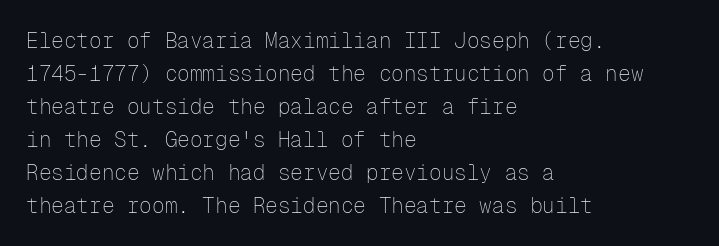
{"italic": "no", "bold": "no", "underline": "no", "align": "left", "line_spacing": "normal", "line_spacing_ratio": 1.57, "letter_spacing": "normal", "letter_spacing_em": 0.0, "glyph_px": 21}
